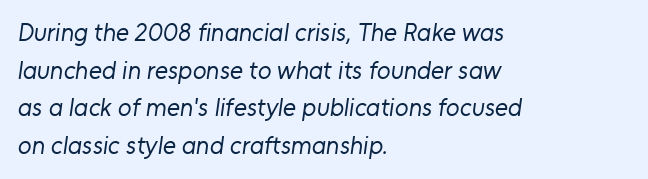
The image shows 25 px text type; set left-aligned, normal line spacing (1.51x), normal letter spacing, not underlined.
